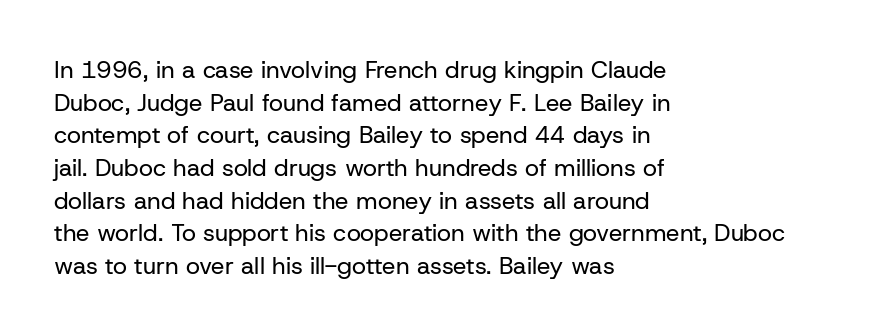
Q: Is the text bold? A: No.
Q: Is the text italic (slanted)? A: No, it is upright.
Q: Is the text underlined? A: No.
Q: How is the paragraph aligned? A: Left-aligned.
Q: Is the spacing between letters normal or unusually wide? A: Normal.
Q: Is the spacing between lines tight, normal or loose? A: Normal.
